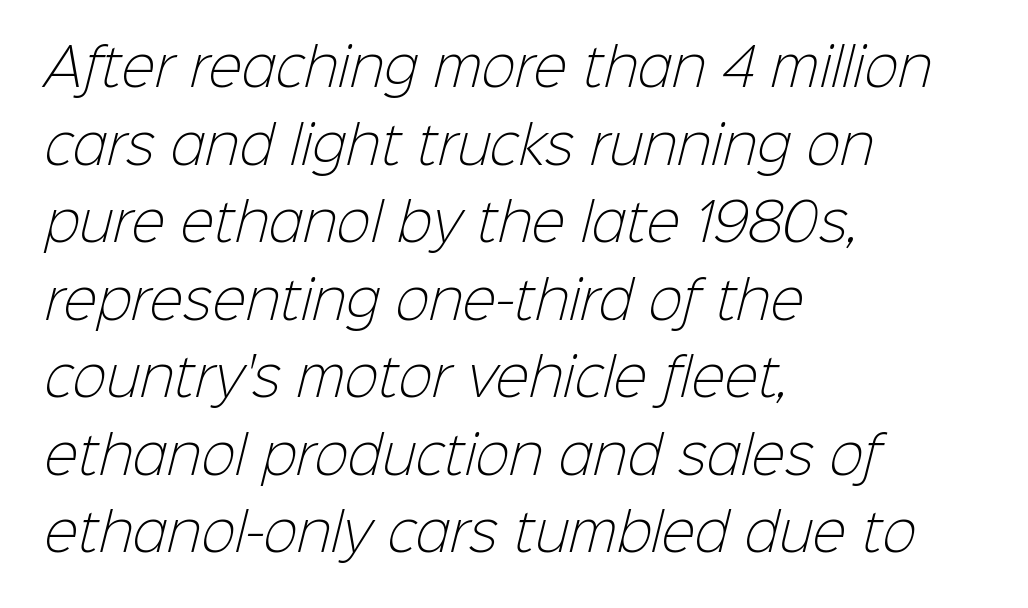
Q: Is the text bold? A: No.
Q: Is the typeface a serif or a sans-serif typeface? A: Sans-serif.
Q: Is the text underlined? A: No.
Q: How is the paragraph aligned? A: Left-aligned.
Q: Is the spacing between letters normal or unusually wide? A: Normal.
Q: Is the spacing between lines tight, normal or loose? A: Normal.
Q: Width (condensed, normal, or wide)? A: Normal.
Q: Stroke contrast? A: Low.
Q: x-height? A: Medium.
Q: Monospaced? A: No.
